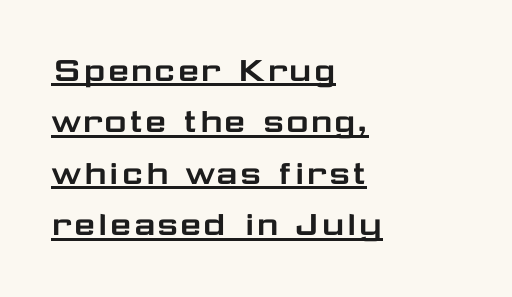
Q: Is the text italic (slanted)? A: No, it is upright.
Q: Is the typeface a serif or a sans-serif typeface? A: Sans-serif.
Q: Is the text underlined? A: Yes.
Q: How is the paragraph aligned? A: Left-aligned.
Q: Is the spacing between letters normal or unusually wide? A: Normal.
Q: Is the spacing between lines tight, normal or loose? A: Normal.
Q: Width (condensed, normal, or wide)? A: Wide.
Q: Stroke contrast? A: Low.
Q: x-height? A: Medium.
Q: Monospaced? A: No.
